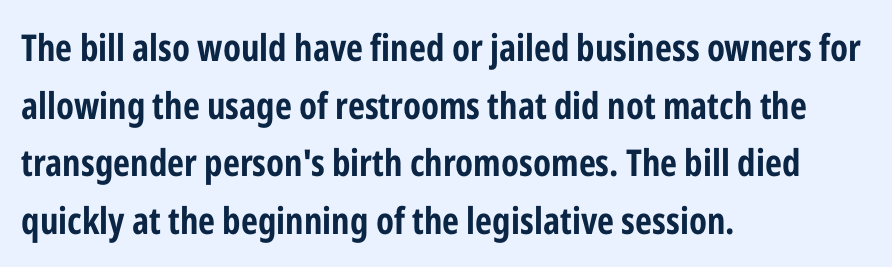
In terms of leading, this rendering sits right in the middle. Look at the bottom of the vertical strokes: they stop flat, with no serifs. Glyph-to-glyph distance matches everyday printed text. Character widths vary here, with narrow letters taking less room than wide ones. The string is rendered with underlining switched off. Weight check: bold — yes, fully.
